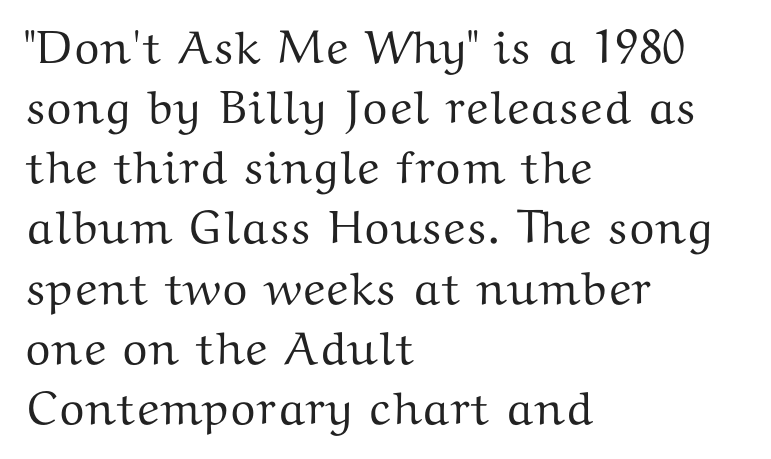
{"serif": "yes", "italic": "no", "width": "wide", "stroke_contrast": "medium", "x_height": "medium", "monospaced": "no", "underline": "no", "align": "left", "line_spacing": "normal", "line_spacing_ratio": 1.28, "letter_spacing": "normal", "letter_spacing_em": 0.0, "glyph_px": 47}
